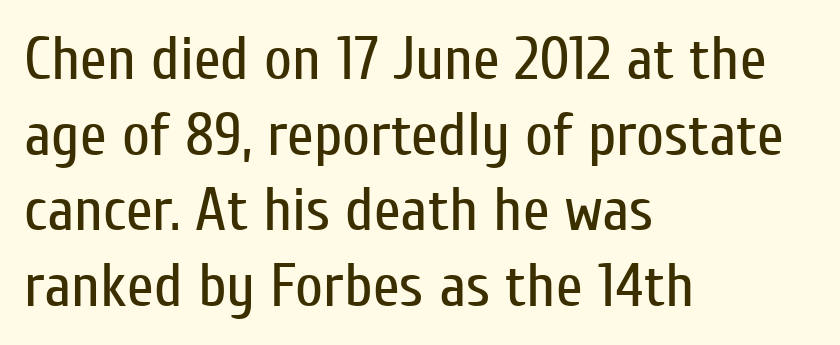
Q: Is the text bold? A: No.
Q: Is the text italic (slanted)? A: No, it is upright.
Q: Is the typeface a serif or a sans-serif typeface? A: Sans-serif.
Q: Is the text underlined? A: No.
Q: How is the paragraph aligned? A: Left-aligned.
Q: Is the spacing between letters normal or unusually wide? A: Normal.
Q: Width (condensed, normal, or wide)? A: Condensed.
Q: Stroke contrast? A: Low.
Q: x-height? A: Medium.
Q: Monospaced? A: No.
